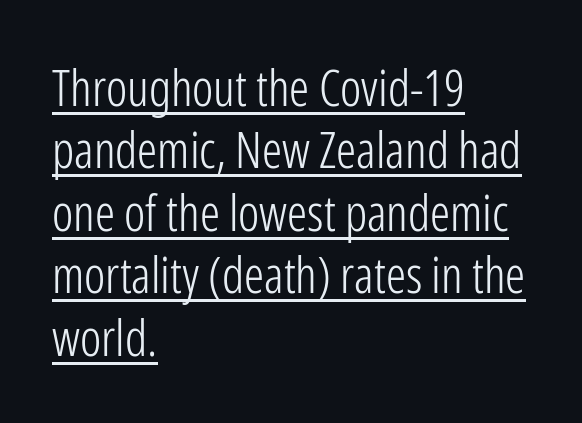
The image shows 50 px light, condensed sans-serif type, upright; set left-aligned, normal line spacing (1.25x), normal letter spacing, underlined; low stroke contrast and a medium x-height.
